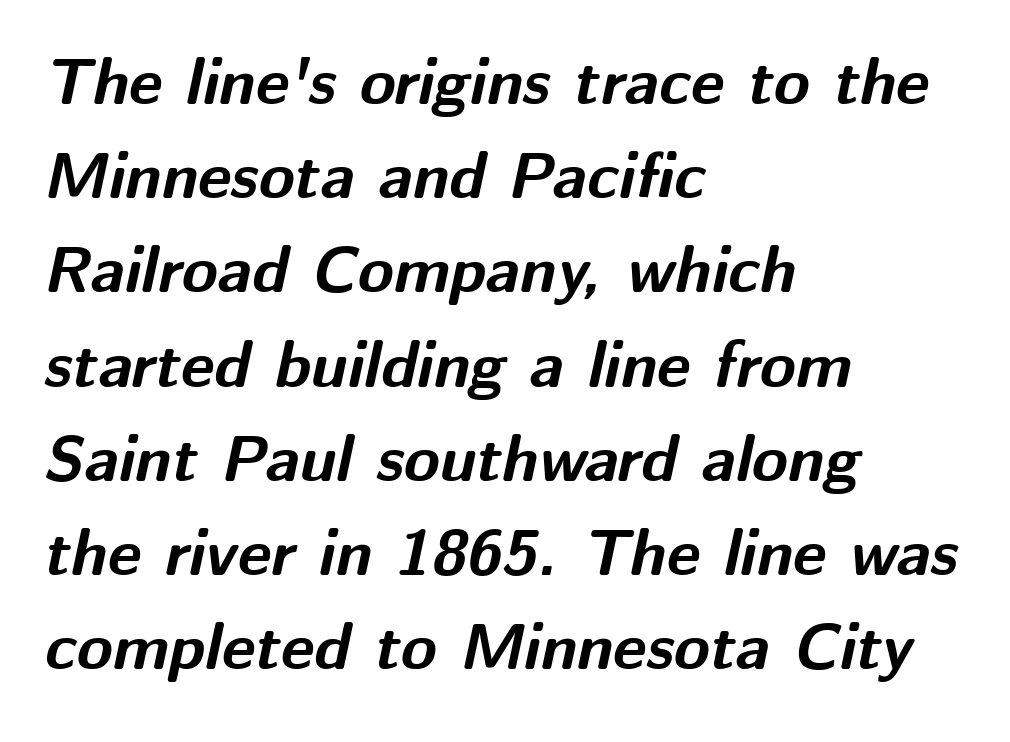
Q: Is the text bold? A: Yes.
Q: Is the text italic (slanted)? A: Yes, it leans right by about 12 degrees.
Q: Is the text underlined? A: No.
Q: How is the paragraph aligned? A: Left-aligned.
Q: Is the spacing between letters normal or unusually wide? A: Normal.
Q: Is the spacing between lines tight, normal or loose? A: Normal.
Q: Width (condensed, normal, or wide)? A: Normal.
Q: Stroke contrast? A: Medium.
Q: x-height? A: Medium.
Q: Monospaced? A: No.
